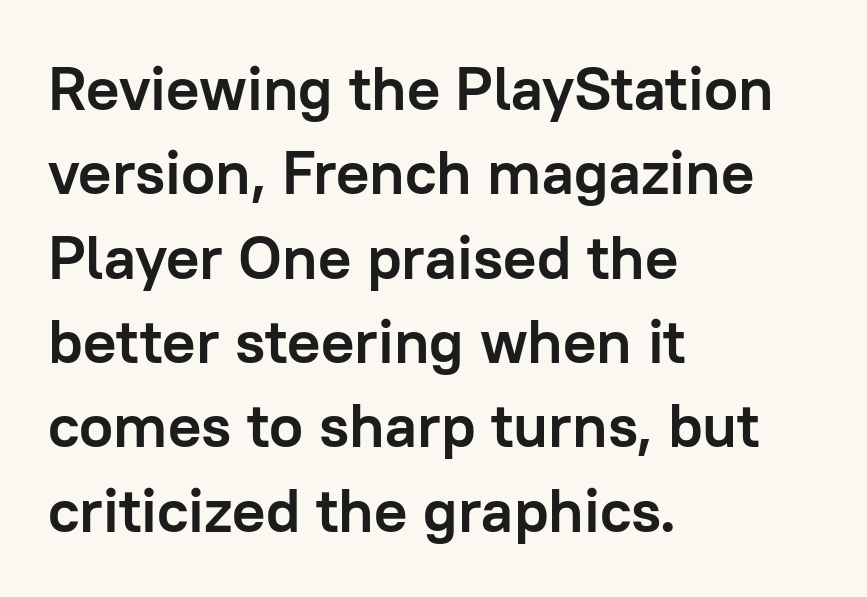
{"serif": "no", "italic": "no", "bold": "yes", "weight": "semibold", "width": "normal", "stroke_contrast": "low", "x_height": "medium", "monospaced": "no", "underline": "no", "align": "left", "line_spacing": "normal", "line_spacing_ratio": 1.36, "letter_spacing": "normal", "letter_spacing_em": 0.0, "glyph_px": 62}
